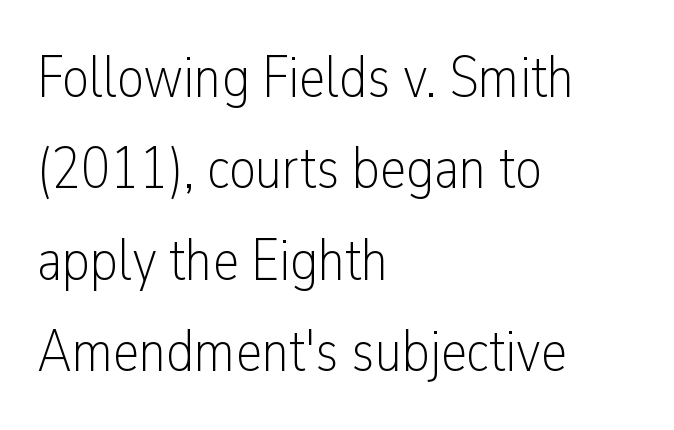
The foot of each line stays bare and open. The specimen reads as upright at a glance. The letters advance in unequal steps, a hallmark of proportional type. Summary of vertical rhythm: regular, with standard interline spacing.
